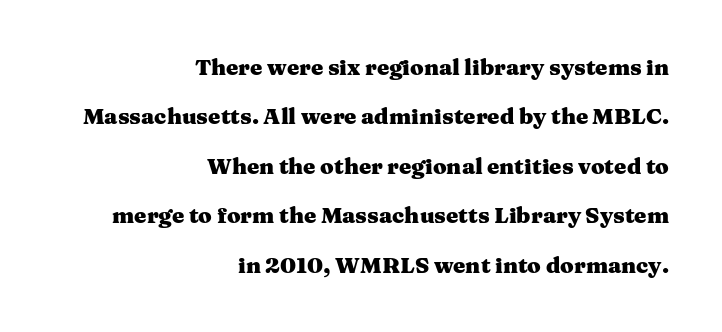
Q: Is the text bold? A: Yes.
Q: Is the text italic (slanted)? A: No, it is upright.
Q: Is the text underlined? A: No.
Q: How is the paragraph aligned? A: Right-aligned.
Q: Is the spacing between letters normal or unusually wide? A: Normal.
Q: Is the spacing between lines tight, normal or loose? A: Loose.
